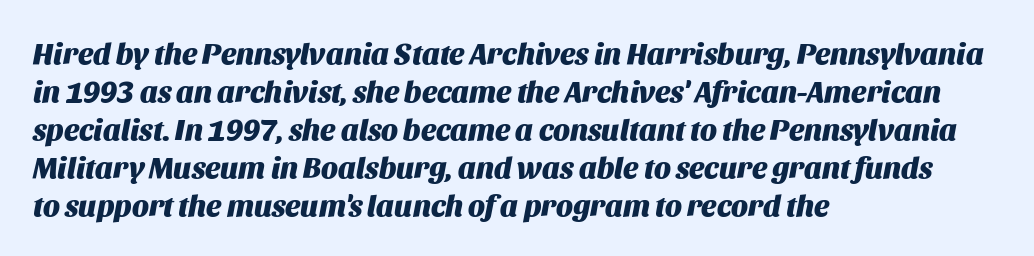
Bare-footed words on every line. Tracking here is standard; glyphs follow each other at the usual distance. Looks like regular typesetting: each glyph gets only the width it needs. How heavy is the stroke? Heavy — this is a bold. The face used here has a pronounced slope to its letters.
